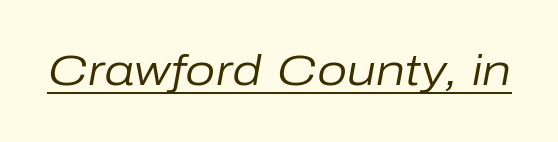
Q: Is the text bold? A: No.
Q: Is the text italic (slanted)? A: Yes, it leans right by about 10 degrees.
Q: Is the text underlined? A: Yes.
Q: Is the spacing between letters normal or unusually wide? A: Normal.
Q: Width (condensed, normal, or wide)? A: Normal.
Q: Stroke contrast? A: Low.
Q: x-height? A: Medium.
Q: Monospaced? A: No.
